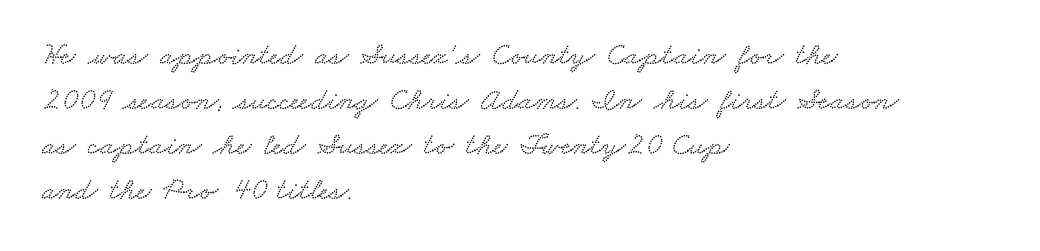
Q: Is the text underlined? A: No.
Q: How is the paragraph aligned? A: Left-aligned.
Q: Is the spacing between letters normal or unusually wide? A: Normal.
Q: Is the spacing between lines tight, normal or loose? A: Normal.
Q: Width (condensed, normal, or wide)? A: Wide.
Q: Stroke contrast? A: Low.
Q: x-height? A: Small.
Q: Monospaced? A: No.
